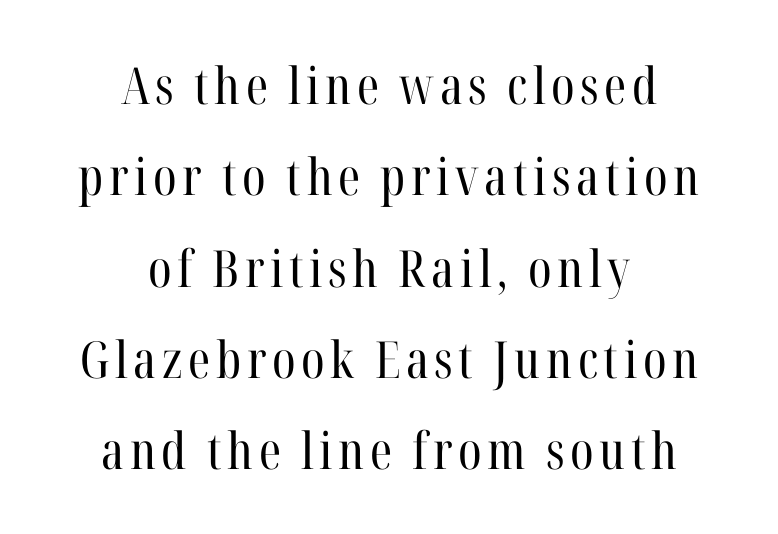
The area under the type is left untouched. These lines are rendered in a variable-pitch font. The paragraph shown floats in the horizontal middle. Is the stroke heavy? The answer is a plain regular-or-lighter. The type sits square on the baseline with zero lean.
